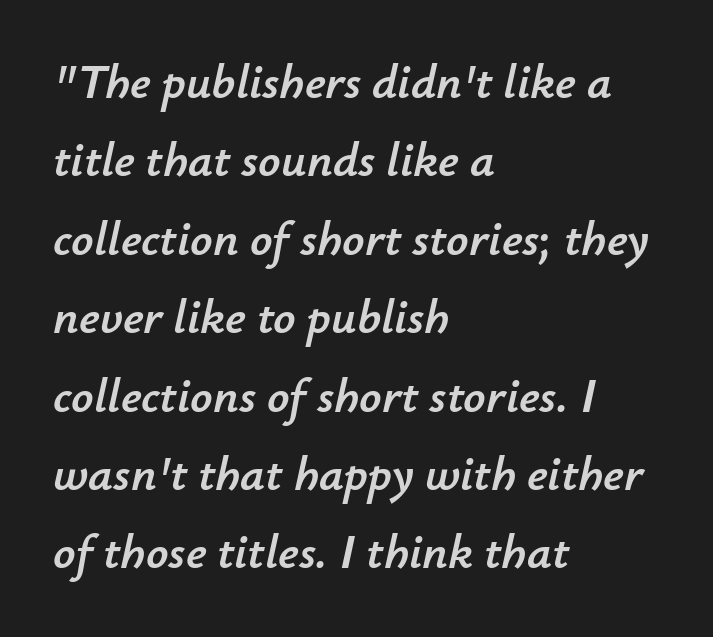
The image shows 49 px text type, italic (leaning right); set left-aligned, normal line spacing (1.6x), normal letter spacing, not underlined; low stroke contrast and a small x-height.
